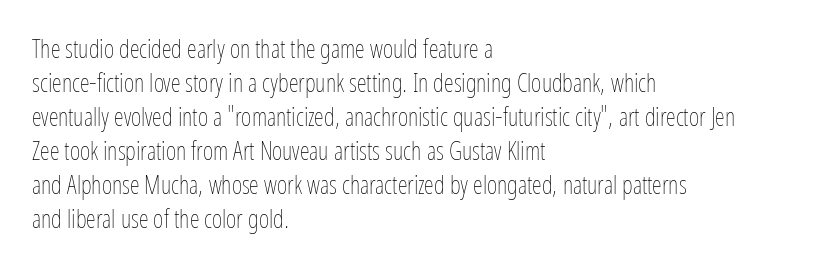
A normal amount of white space separates one row of letters from the next. Honestly, the letter spacing is just normal — you wouldn't notice it. The font's upright variant was chosen for this text. Is this a heavy cut? Hardly; it is regular or lighter. Caption: multi-line text, flush left, ragged right.
